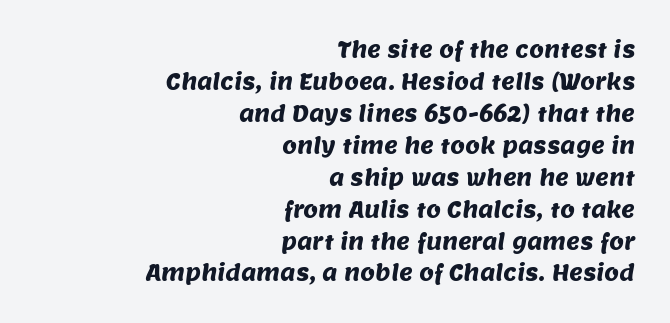
The image shows 21 px text type; set right-aligned, normal line spacing (1.52x), normal letter spacing, not underlined.
